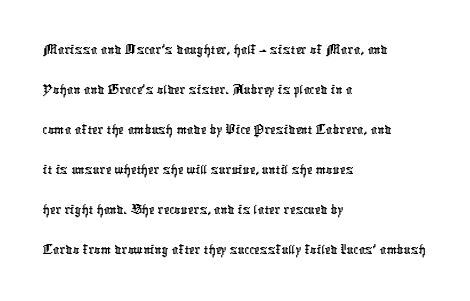
What's the leading like? Ordinary, nothing unusual. Typeset ragged right — the left edge is the straight one. Rule under the text: the space is simply empty. Note the varied advance widths — an 'i' is clearly narrower than an 'm'.
